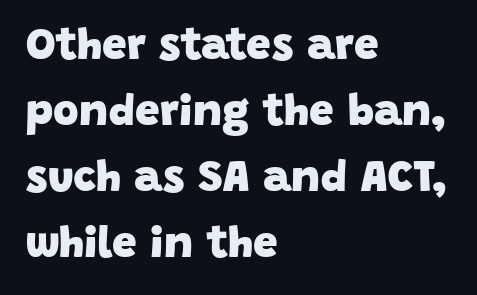
The image shows 44 px heavy sans-serif type; set left-aligned, normal line spacing (1.5x), normal letter spacing, not underlined; low stroke contrast and a large x-height.
